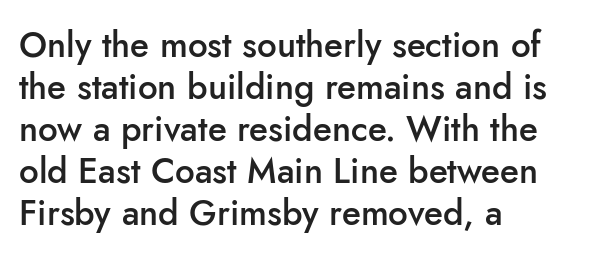
Q: Is the text bold? A: Semi-bold.
Q: Is the text italic (slanted)? A: No, it is upright.
Q: Is the typeface a serif or a sans-serif typeface? A: Sans-serif.
Q: Is the text underlined? A: No.
Q: How is the paragraph aligned? A: Left-aligned.
Q: Is the spacing between letters normal or unusually wide? A: Normal.
Q: Width (condensed, normal, or wide)? A: Normal.
Q: Stroke contrast? A: Low.
Q: x-height? A: Small.
Q: Monospaced? A: No.
